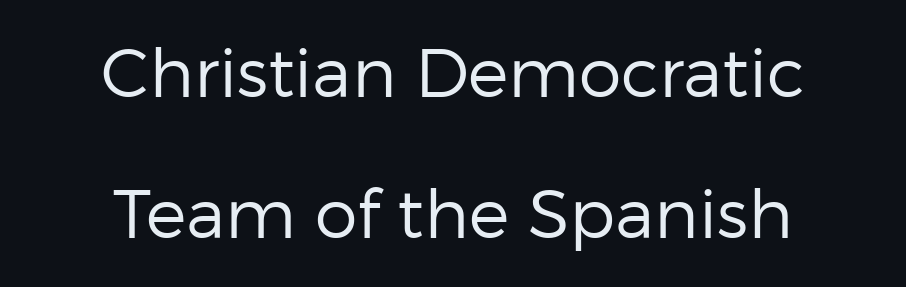
Q: Is the text bold? A: No.
Q: Is the text italic (slanted)? A: No, it is upright.
Q: Is the typeface a serif or a sans-serif typeface? A: Sans-serif.
Q: Is the text underlined? A: No.
Q: How is the paragraph aligned? A: Centered.
Q: Is the spacing between letters normal or unusually wide? A: Normal.
Q: Is the spacing between lines tight, normal or loose? A: Loose.
Q: Width (condensed, normal, or wide)? A: Normal.
Q: Stroke contrast? A: Low.
Q: x-height? A: Medium.
Q: Monospaced? A: No.
